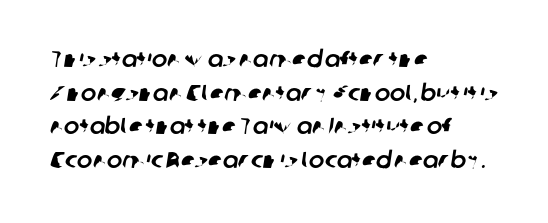
Q: Is the text underlined? A: No.
Q: How is the paragraph aligned? A: Left-aligned.
Q: Is the spacing between letters normal or unusually wide? A: Normal.
Q: Is the spacing between lines tight, normal or loose? A: Normal.
